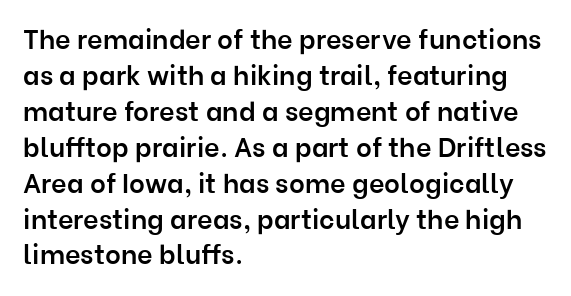
{"italic": "no", "bold": "semi", "underline": "no", "align": "left", "line_spacing": "normal", "line_spacing_ratio": 1.33, "letter_spacing": "normal", "letter_spacing_em": 0.0, "glyph_px": 27}
